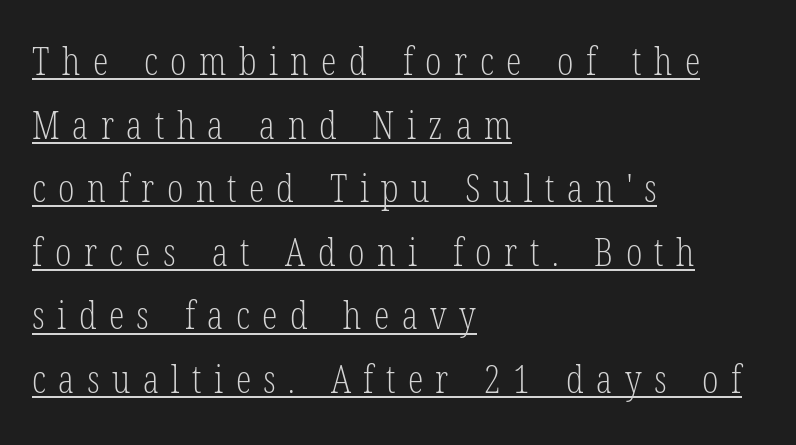
Q: Is the text bold? A: No.
Q: Is the text italic (slanted)? A: No, it is upright.
Q: Is the typeface a serif or a sans-serif typeface? A: Serif.
Q: Is the text underlined? A: Yes.
Q: How is the paragraph aligned? A: Left-aligned.
Q: Is the spacing between letters normal or unusually wide? A: Unusually wide.
Q: Is the spacing between lines tight, normal or loose? A: Normal.
Q: Width (condensed, normal, or wide)? A: Condensed.
Q: Stroke contrast? A: Low.
Q: x-height? A: Medium.
Q: Monospaced? A: No.
